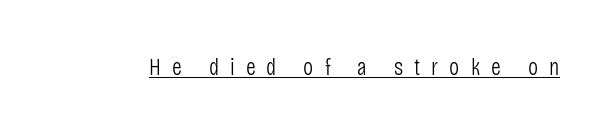
When letters stand straight like this, we call the style roman or upright. The face used here appears with an underline applied. Substantial extra tracking has been applied to these lines. Heft: none added — not bold.
